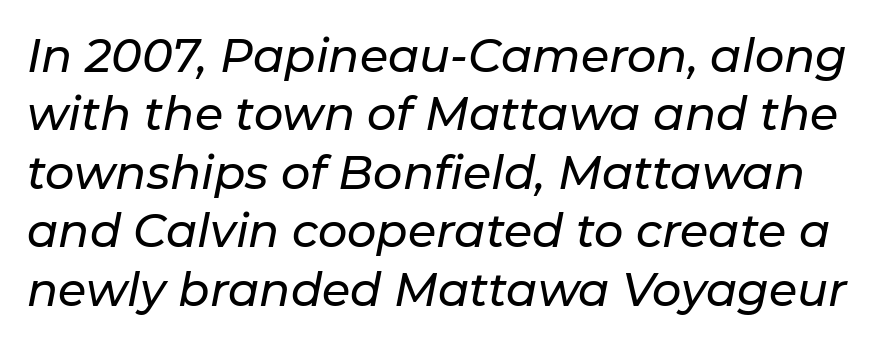
{"italic": "yes", "lean": "right", "slant_degrees": 11, "width": "normal", "stroke_contrast": "low", "x_height": "medium", "monospaced": "no", "underline": "no", "line_spacing": "normal", "line_spacing_ratio": 1.27, "letter_spacing": "normal", "letter_spacing_em": 0.0, "glyph_px": 46}
